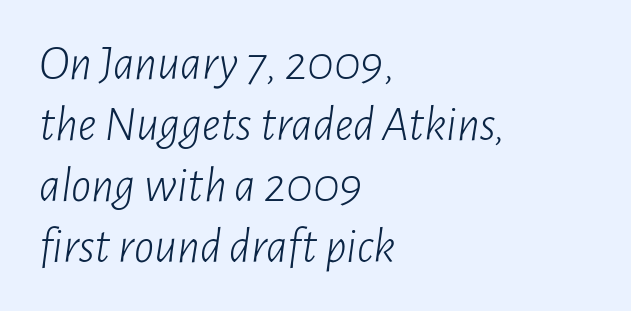
The typesetting does not lean heavy: it is not bold. Note the varied advance widths — an 'i' is clearly narrower than an 'm'. Words appear dense and cohesive because spacing is normal. Emphasis-style slanted type is in use.
